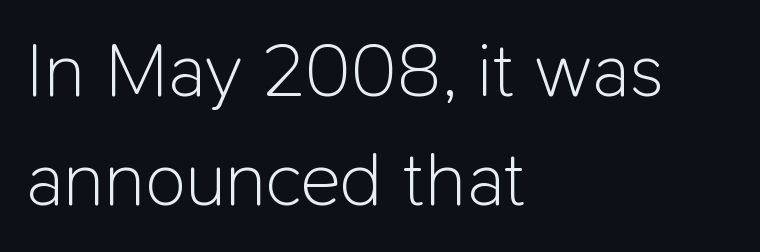
Heaviness? Minimal to ordinary, like unemphasized prose. Each line starts at the same left margin while the right side varies. Nothing unusual about the tracking: characters are spaced as the font intends. Proportional: the letters do not fall into vertical columns.
